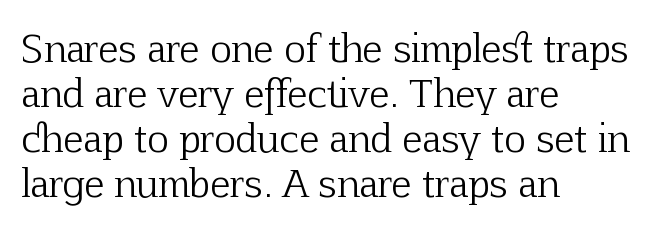
The image shows 37 px light serif type, upright; set left-aligned, line spacing 1.22x, normal letter spacing, not underlined; low stroke contrast and a medium x-height.
